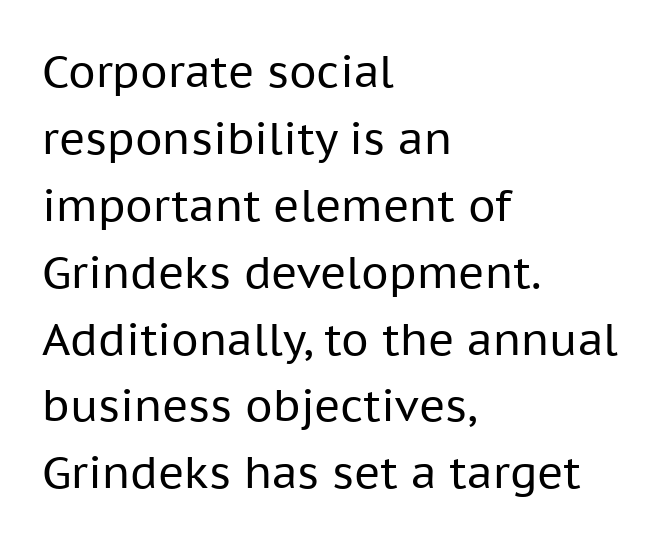
Q: Is the text bold? A: No.
Q: Is the text italic (slanted)? A: No, it is upright.
Q: Is the typeface a serif or a sans-serif typeface? A: Sans-serif.
Q: Is the text underlined? A: No.
Q: How is the paragraph aligned? A: Left-aligned.
Q: Is the spacing between letters normal or unusually wide? A: Normal.
Q: Is the spacing between lines tight, normal or loose? A: Normal.
Q: Width (condensed, normal, or wide)? A: Normal.
Q: Stroke contrast? A: Low.
Q: x-height? A: Medium.
Q: Monospaced? A: No.
